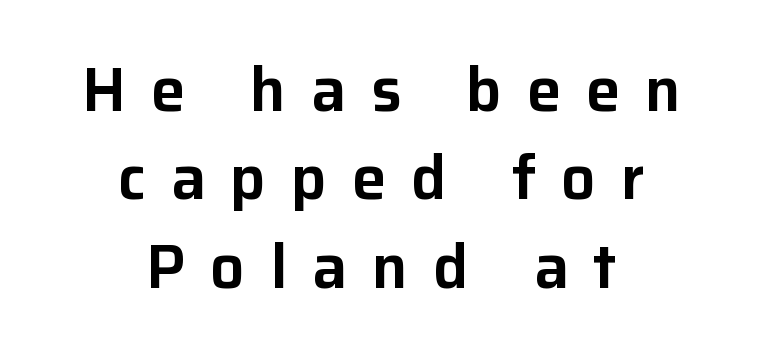
{"serif": "no", "italic": "no", "width": "normal", "stroke_contrast": "low", "x_height": "medium", "monospaced": "no", "underline": "no", "align": "center", "line_spacing": "normal", "line_spacing_ratio": 1.45, "letter_spacing": "wide", "letter_spacing_em": 0.41, "glyph_px": 61}
